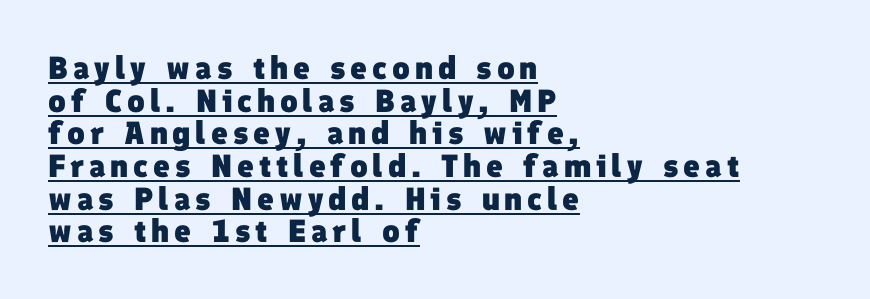
Q: Is the text bold? A: Yes.
Q: Is the typeface a serif or a sans-serif typeface? A: Sans-serif.
Q: Is the text underlined? A: Yes.
Q: How is the paragraph aligned? A: Left-aligned.
Q: Is the spacing between lines tight, normal or loose? A: Tight.
Q: Width (condensed, normal, or wide)? A: Normal.
Q: Stroke contrast? A: Low.
Q: x-height? A: Medium.
Q: Monospaced? A: No.
